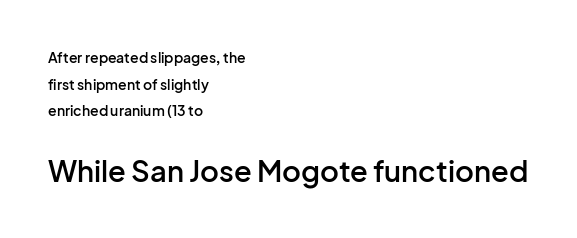
{"serif": "no", "italic": "no", "bold": "semi", "weight": "semibold", "width": "normal", "stroke_contrast": "low", "x_height": "medium", "monospaced": "no", "underline": "no", "align": "left", "line_spacing": "loose", "line_spacing_ratio": 1.91, "letter_spacing": "normal", "letter_spacing_em": 0.0, "larger_block": "second", "size_ratio": 2.07, "glyph_px": 29}
